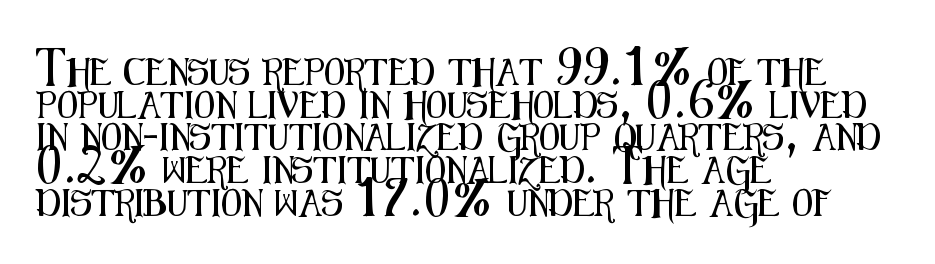
{"italic": "no", "underline": "no", "align": "left", "line_spacing_ratio": 1.21, "letter_spacing": "normal", "letter_spacing_em": 0.0, "glyph_px": 27}
